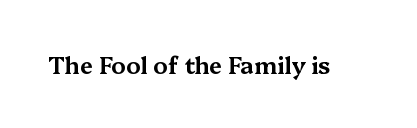
The image shows 23 px text type, upright; set normal letter spacing, not underlined.
